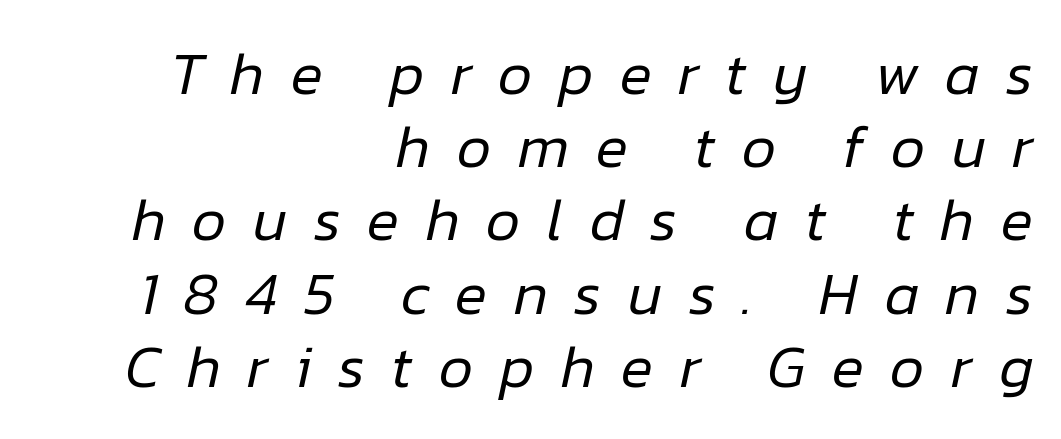
{"italic": "yes", "lean": "right", "slant_degrees": 12, "bold": "no", "weight": "regular", "width": "normal", "stroke_contrast": "low", "x_height": "medium", "monospaced": "no", "underline": "no", "align": "right", "line_spacing_ratio": 1.22, "letter_spacing": "wide", "letter_spacing_em": 0.44, "glyph_px": 60}
